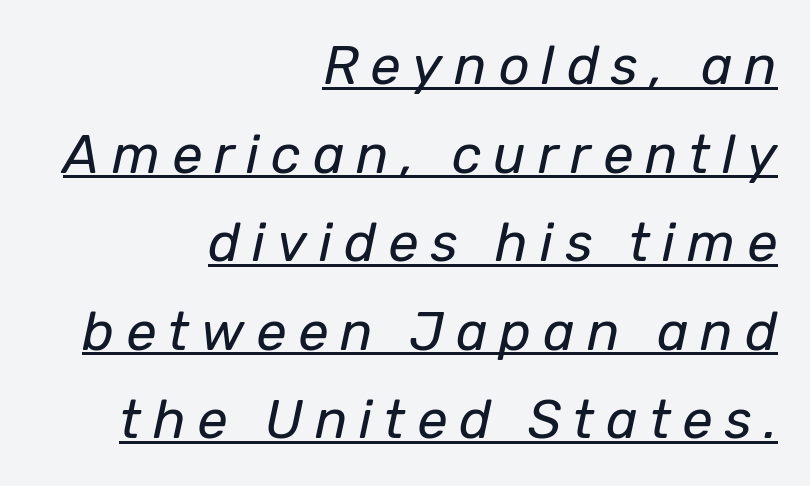
Q: Is the text bold? A: No.
Q: Is the text italic (slanted)? A: Yes, it leans right by about 12 degrees.
Q: Is the text underlined? A: Yes.
Q: How is the paragraph aligned? A: Right-aligned.
Q: Is the spacing between letters normal or unusually wide? A: Unusually wide.
Q: Is the spacing between lines tight, normal or loose? A: Normal.
Q: Width (condensed, normal, or wide)? A: Normal.
Q: Stroke contrast? A: Low.
Q: x-height? A: Medium.
Q: Monospaced? A: No.
